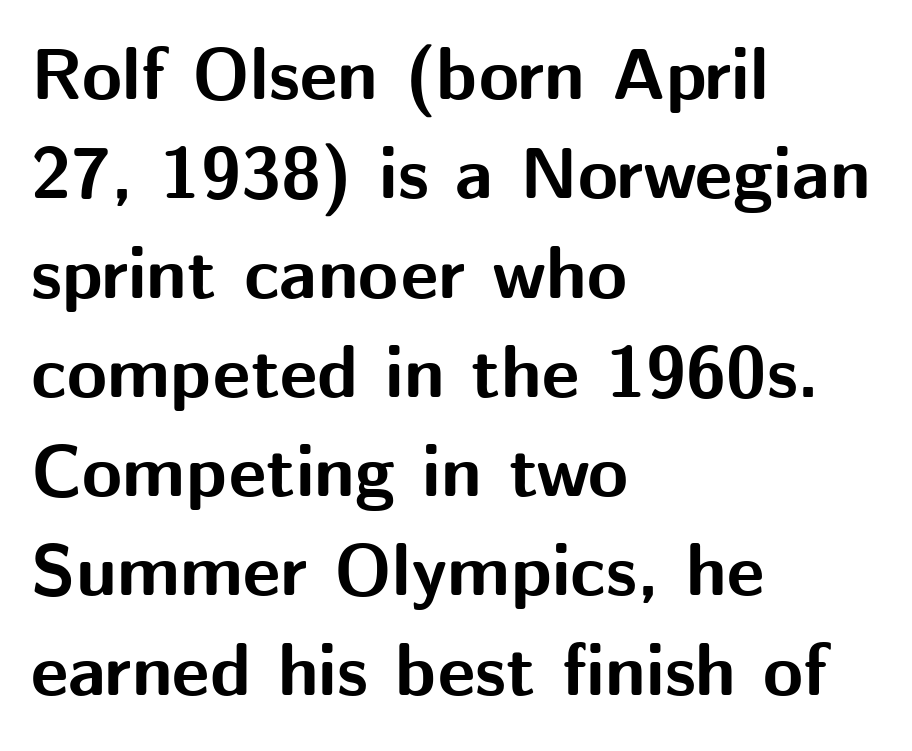
The image shows 73 px bold sans-serif type, upright; set left-aligned, normal line spacing (1.36x), normal letter spacing, not underlined; medium stroke contrast and a medium x-height.
